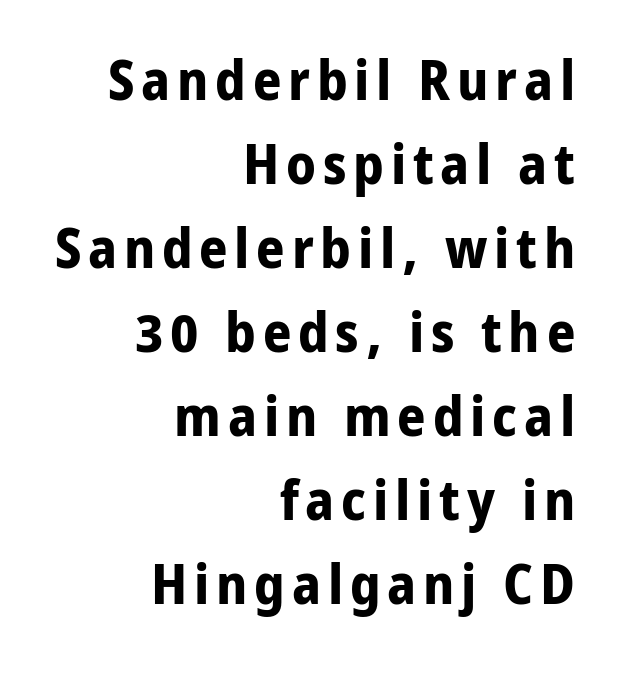
The passage is arranged like a letterhead date or caption credit — flush right. Ordinary non-slanted type is in use. Typesetter's note: full bold, strokes at maximum text heaviness. These lines are rendered in a variable-pitch font. Type style note: lacks serifs. Successive baselines arrive at the customary interval.
